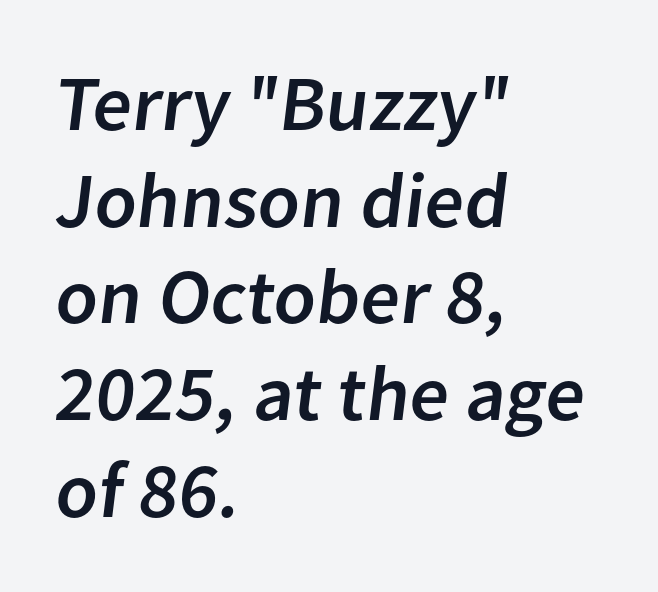
Q: Is the typeface a serif or a sans-serif typeface? A: Sans-serif.
Q: Is the text underlined? A: No.
Q: How is the paragraph aligned? A: Left-aligned.
Q: Is the spacing between letters normal or unusually wide? A: Normal.
Q: Width (condensed, normal, or wide)? A: Normal.
Q: Stroke contrast? A: Low.
Q: x-height? A: Medium.
Q: Monospaced? A: No.
